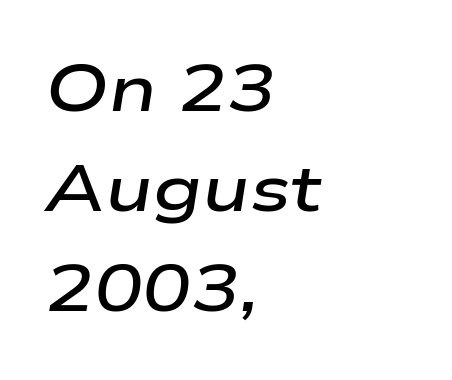
Q: Is the text bold? A: Semi-bold.
Q: Is the text italic (slanted)? A: Yes, it leans right by about 9 degrees.
Q: Is the text underlined? A: No.
Q: How is the paragraph aligned? A: Left-aligned.
Q: Is the spacing between letters normal or unusually wide? A: Normal.
Q: Is the spacing between lines tight, normal or loose? A: Normal.
Q: Width (condensed, normal, or wide)? A: Wide.
Q: Stroke contrast? A: Low.
Q: x-height? A: Medium.
Q: Monospaced? A: No.
